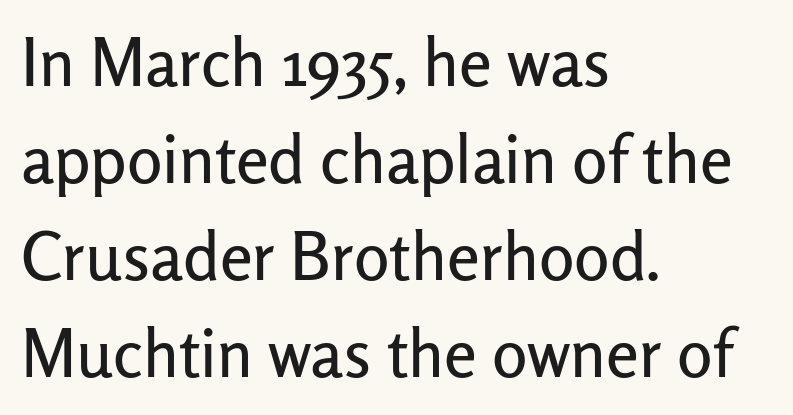
The horizontal fit of the characters is conventional and even. Horizontal bands of white between lines are of average thickness. Compared with a centered layout, this one pins lines to the left instead. I'd call this a sans setting — the letters go barefoot. Proportional: the letters do not fall into vertical columns. The letters stand straight up with perfectly vertical stems.
